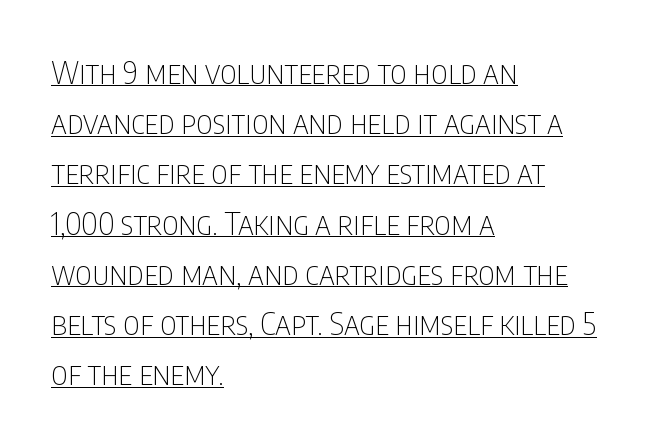
{"serif": "no", "italic": "no", "bold": "no", "weight": "thin", "width": "condensed", "stroke_contrast": "low", "x_height": "large", "monospaced": "no", "underline": "yes", "align": "left", "line_spacing": "normal", "line_spacing_ratio": 1.57, "letter_spacing": "normal", "letter_spacing_em": 0.0, "glyph_px": 32}
